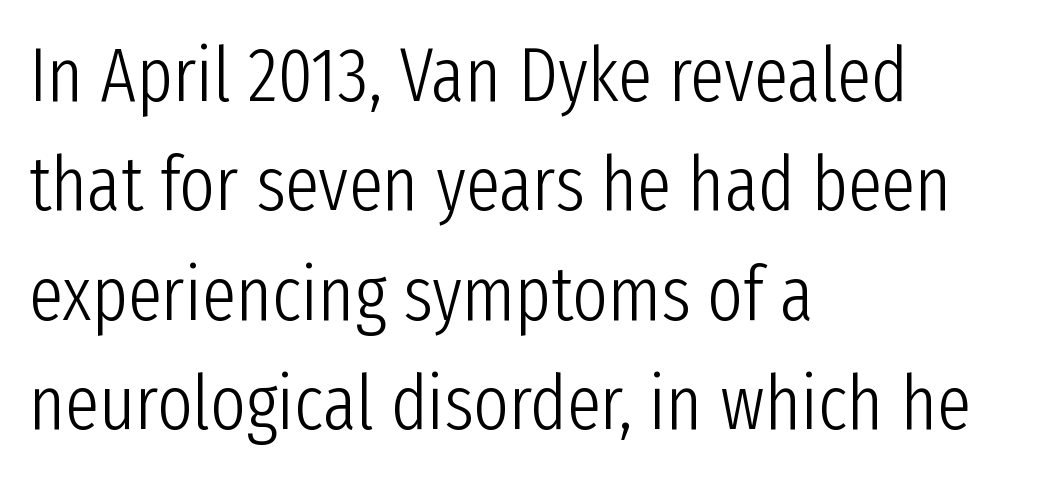
{"serif": "no", "italic": "no", "bold": "no", "weight": "light", "width": "condensed", "stroke_contrast": "low", "x_height": "medium", "monospaced": "no", "underline": "no", "align": "left", "line_spacing": "normal", "line_spacing_ratio": 1.44, "letter_spacing": "normal", "letter_spacing_em": 0.0, "glyph_px": 76}
